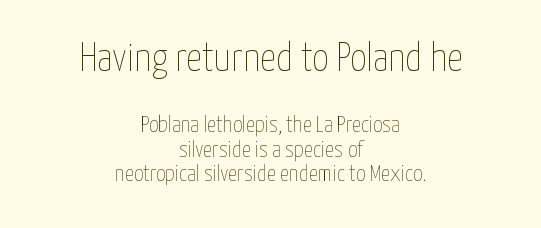
Compare the two chunks: the upper has the greater cap height. Here the designer chose a conventional face with non-uniform glyph widths. Is the letter spacing exaggerated? No — it looks like the ordinary default. Clear beneath every line of the passage. The face looks like a standard text weight, possibly lighter. Regarding leading, the lines here are crowded together.
